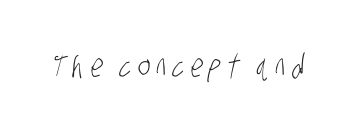
{"serif": "no", "bold": "no", "weight": "light", "width": "condensed", "stroke_contrast": "low", "x_height": "large", "monospaced": "no", "underline": "no", "glyph_px": 32}
